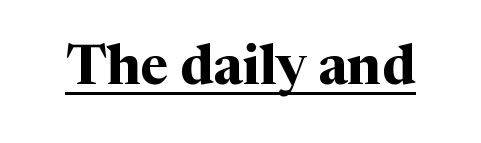
Q: Is the text bold? A: Yes.
Q: Is the text italic (slanted)? A: No, it is upright.
Q: Is the typeface a serif or a sans-serif typeface? A: Serif.
Q: Is the text underlined? A: Yes.
Q: Is the spacing between letters normal or unusually wide? A: Normal.
Q: Width (condensed, normal, or wide)? A: Normal.
Q: Stroke contrast? A: Medium.
Q: x-height? A: Medium.
Q: Monospaced? A: No.
